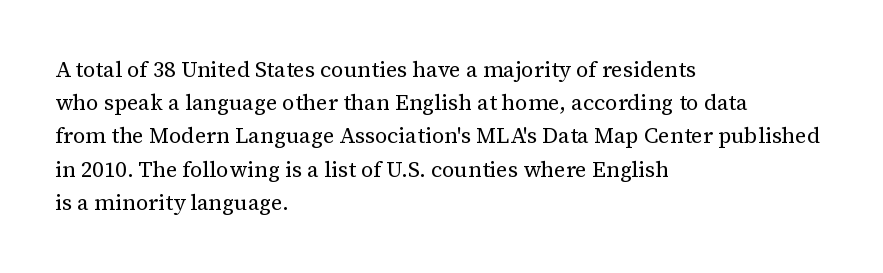
The image shows 22 px text type, upright; set left-aligned, normal line spacing (1.51x), normal letter spacing, not underlined.
